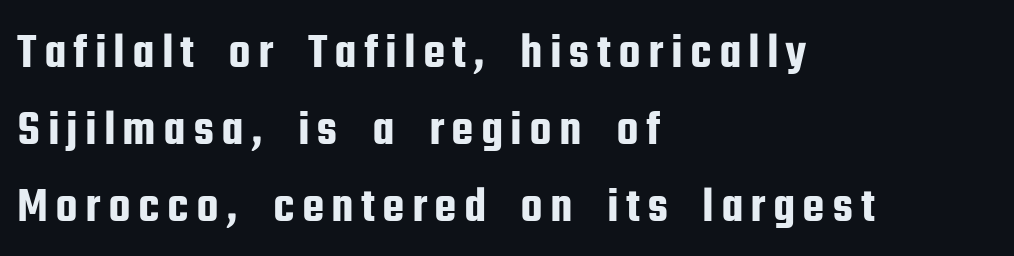
The image shows 50 px condensed sans-serif type, upright; set left-aligned, normal line spacing (1.54x), not underlined; low stroke contrast and a medium x-height.
